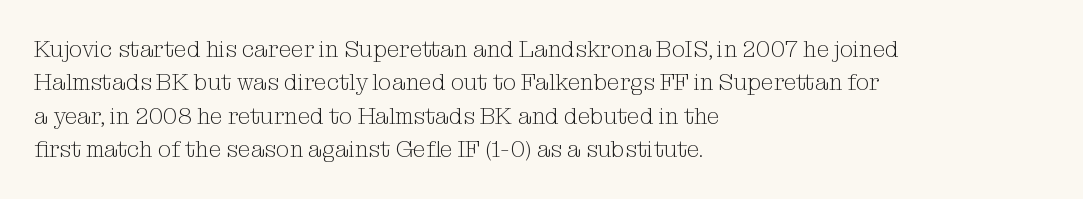
The image shows 23 px text type, upright; set left-aligned, normal line spacing (1.45x), normal letter spacing, not underlined.
